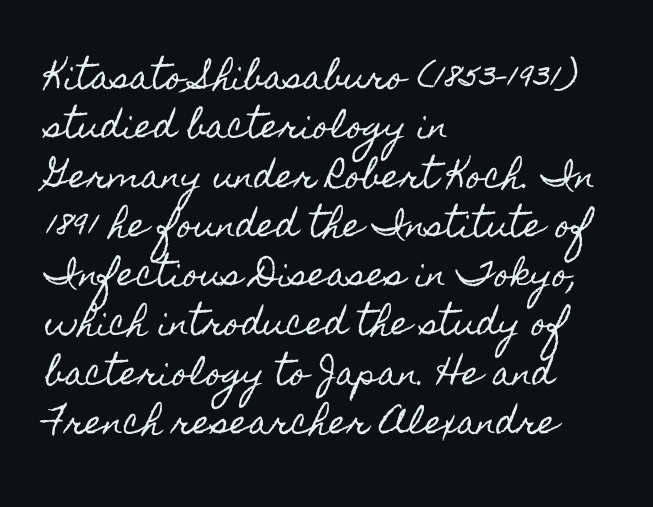
Anything drawn beneath the words? Only blank space. Students, observe: this is what conventionally led text looks like. In CSS terms this would be text-align: left. Observe the ordinary spacing: letters are neighbours, not strangers.
